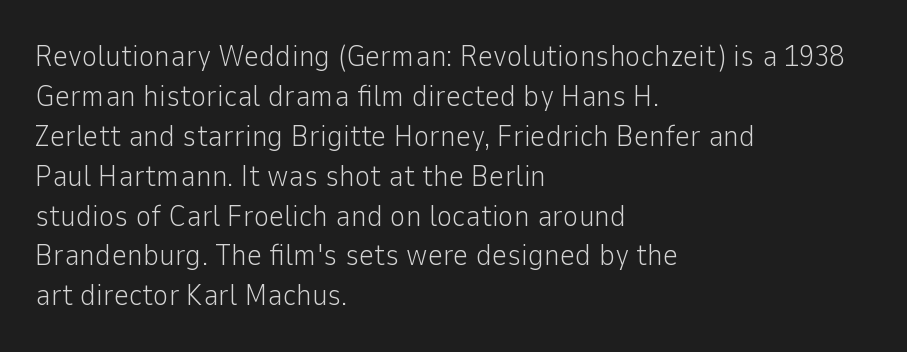
Descenders hang freely into open space. Is there any slant? The stems are plumb. A student would call this left alignment; a typographer would say flush left, rag right. The passage shown is typed in a proportional face where columns would drift. The designer left line spacing at the default.
